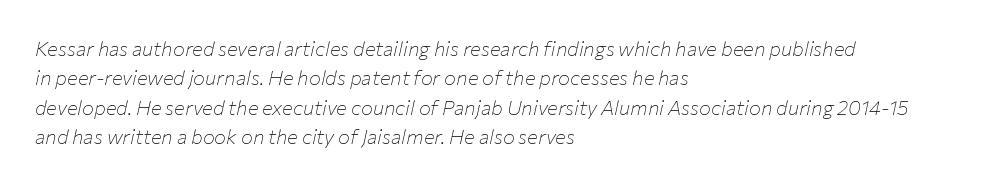
{"italic": "yes", "lean": "right", "slant_degrees": 12, "bold": "no", "underline": "no", "align": "left", "line_spacing": "normal", "line_spacing_ratio": 1.47, "letter_spacing": "normal", "letter_spacing_em": 0.0, "glyph_px": 20}
